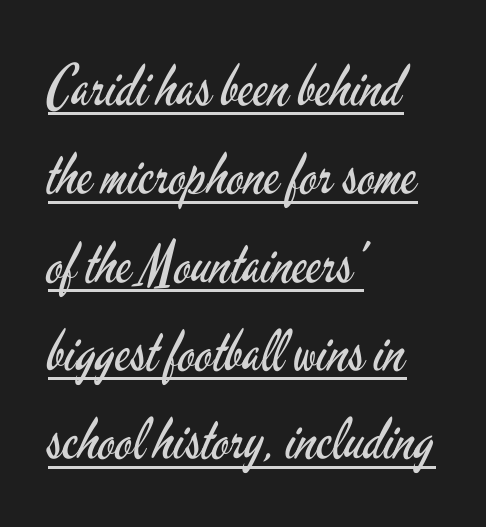
The image shows 57 px regular-weight, condensed sans-serif type; set left-aligned, normal line spacing (1.55x), normal letter spacing, underlined; low stroke contrast and a small x-height.
